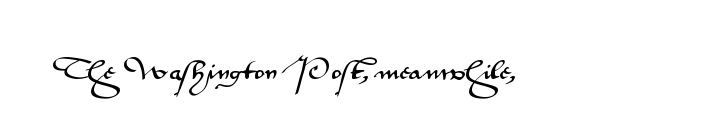
The image shows 22 px text type; set normal letter spacing, not underlined.
